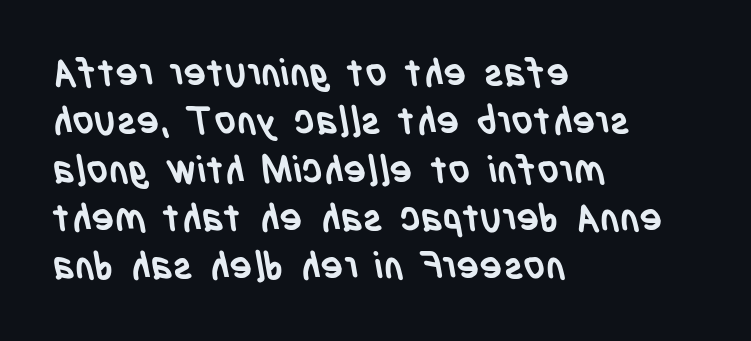
Compared with typical body copy, the letter spacing here is the same. The face used here is proportionally spaced, like ordinary book or web type. Compared with typical paragraphs, the rows here are spaced about the same. Line starts are locked; line ends wander. This is heavy type, rendered in bold. Descenders are the only things crossing below the line.
